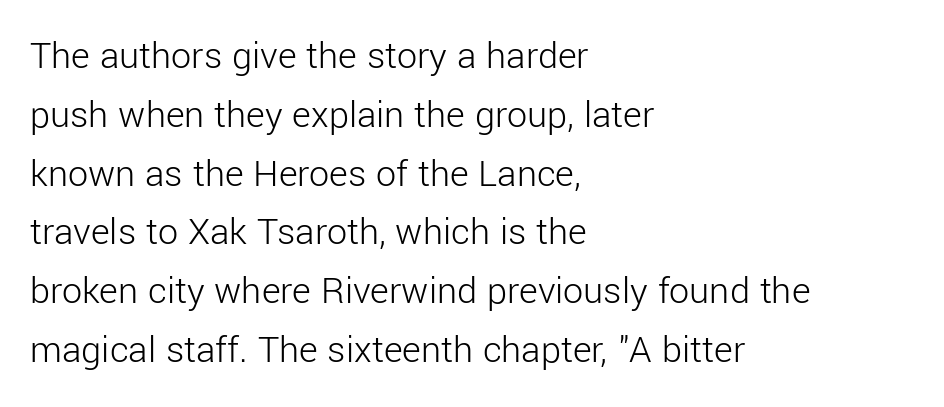
{"serif": "no", "italic": "no", "bold": "no", "weight": "light", "width": "normal", "stroke_contrast": "low", "x_height": "medium", "monospaced": "no", "underline": "no", "align": "left", "line_spacing": "normal", "line_spacing_ratio": 1.47, "letter_spacing": "normal", "letter_spacing_em": 0.0, "glyph_px": 40}
